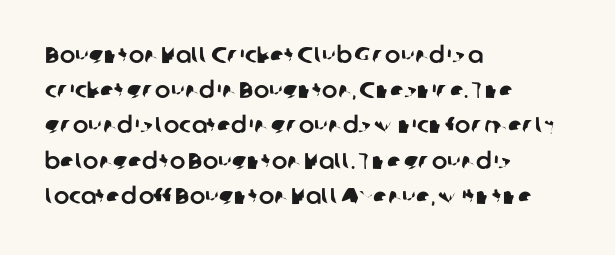
Q: Is the text underlined? A: No.
Q: How is the paragraph aligned? A: Left-aligned.
Q: Is the spacing between letters normal or unusually wide? A: Normal.
Q: Is the spacing between lines tight, normal or loose? A: Normal.
